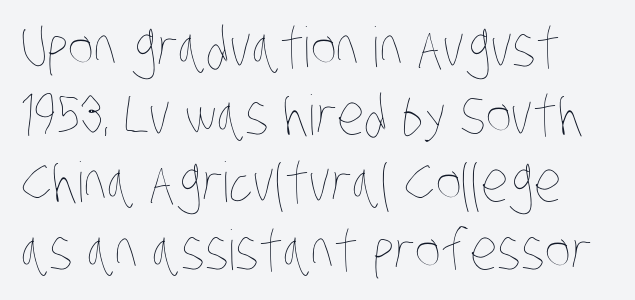
Q: Is the text bold? A: No.
Q: Is the text underlined? A: No.
Q: Is the spacing between letters normal or unusually wide? A: Normal.
Q: Width (condensed, normal, or wide)? A: Condensed.
Q: Stroke contrast? A: Low.
Q: x-height? A: Large.
Q: Monospaced? A: No.
